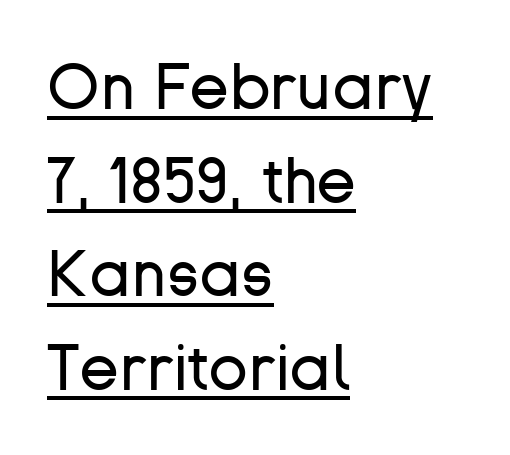
The image shows 65 px regular-weight sans-serif type, upright; set left-aligned, normal line spacing (1.44x), normal letter spacing, underlined; low stroke contrast and a medium x-height.
